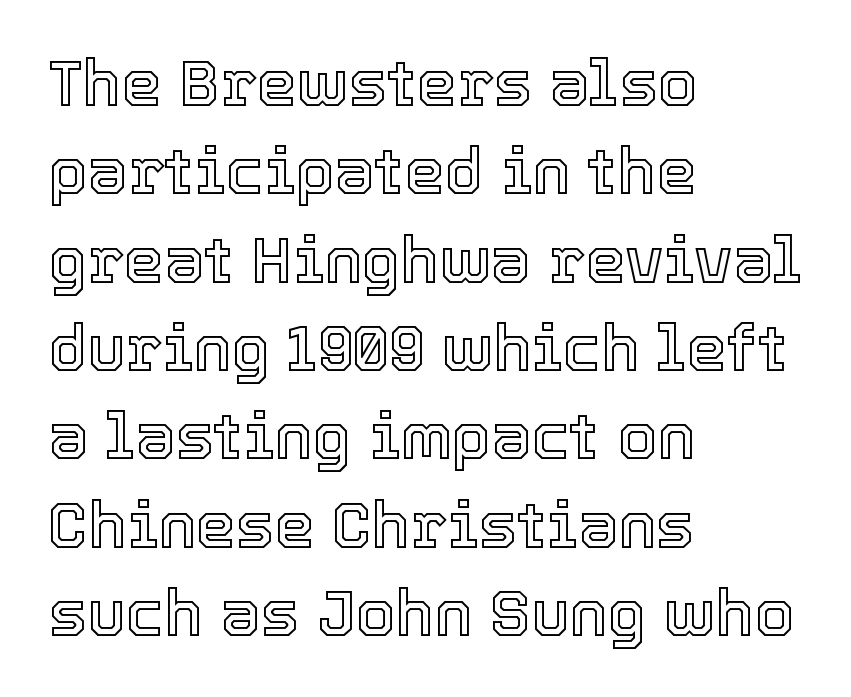
Q: Is the text italic (slanted)? A: No, it is upright.
Q: Is the text underlined? A: No.
Q: How is the paragraph aligned? A: Left-aligned.
Q: Is the spacing between letters normal or unusually wide? A: Normal.
Q: Is the spacing between lines tight, normal or loose? A: Normal.
Q: Width (condensed, normal, or wide)? A: Normal.
Q: x-height? A: Medium.
Q: Monospaced? A: No.
